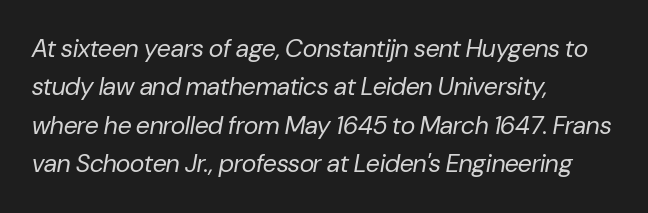
The gaps between neighbouring characters are ordinary and unremarkable. Line starts are locked; line ends wander. Vertical spacing — default. The whole block is typeset with a tilt.
